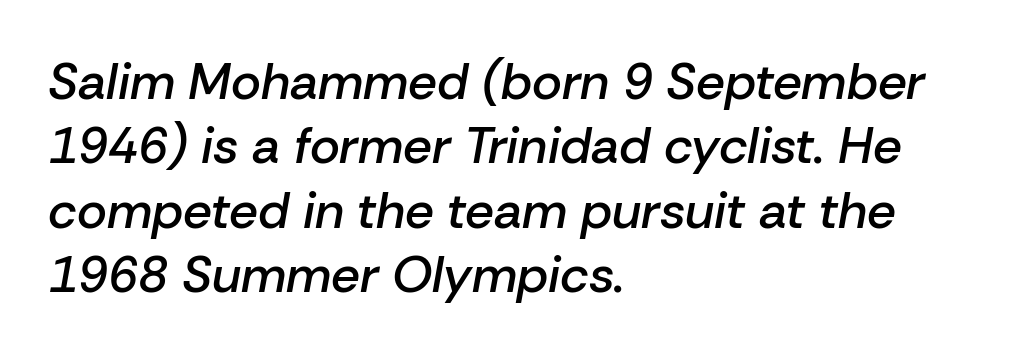
The image shows 51 px semibold type, italic (leaning right); set left-aligned, normal line spacing (1.26x), normal letter spacing, not underlined; low stroke contrast and a medium x-height.
